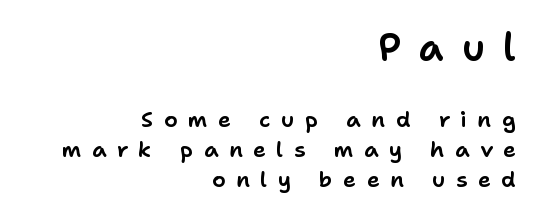
The image shows 38 px sans-serif type, upright; set right-aligned, normal line spacing (1.36x), unusually wide letter spacing (+0.47 em), not underlined; the first (top) block is 1.73x larger; low stroke contrast and a medium x-height.
